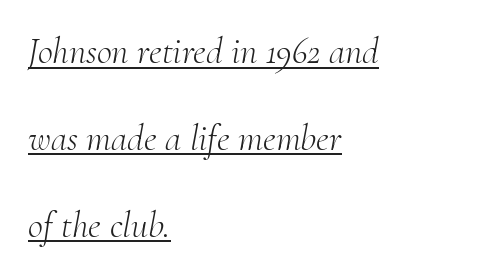
Q: Is the text bold? A: No.
Q: Is the text italic (slanted)? A: Yes, it leans right by about 10 degrees.
Q: Is the typeface a serif or a sans-serif typeface? A: Serif.
Q: Is the text underlined? A: Yes.
Q: How is the paragraph aligned? A: Left-aligned.
Q: Is the spacing between letters normal or unusually wide? A: Normal.
Q: Is the spacing between lines tight, normal or loose? A: Loose.
Q: Width (condensed, normal, or wide)? A: Normal.
Q: Stroke contrast? A: Medium.
Q: x-height? A: Small.
Q: Monospaced? A: No.
